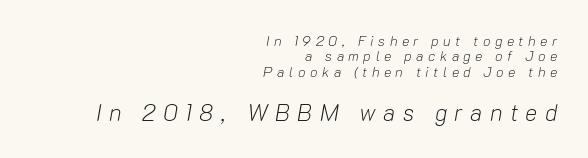
The image shows 23 px text type, italic (leaning right); set right-aligned, tight line spacing (1.1x), unusually wide letter spacing (+0.32 em), not underlined; the second (bottom) block is 1.64x larger.
